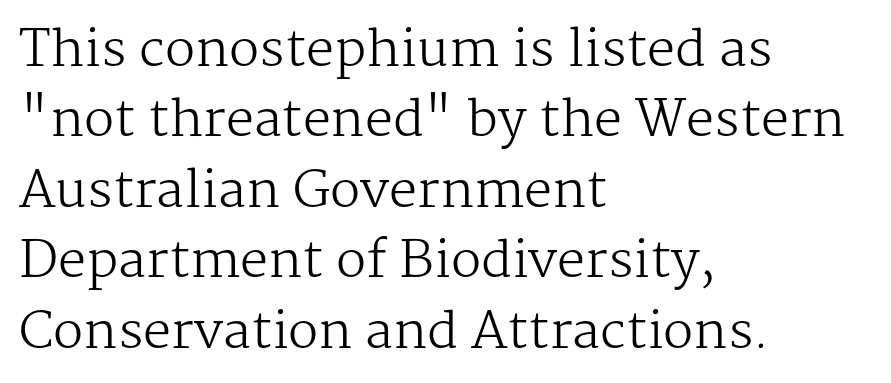
The image shows 50 px regular-weight serif type, upright; set left-aligned, normal line spacing (1.41x), normal letter spacing, not underlined; medium stroke contrast and a medium x-height.
